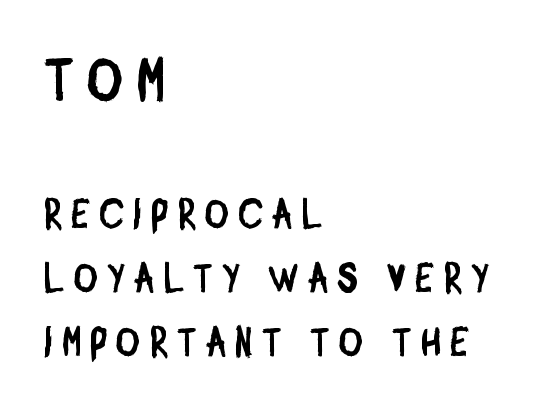
{"serif": "no", "width": "condensed", "stroke_contrast": "low", "x_height": "large", "monospaced": "no", "underline": "no", "align": "left", "line_spacing": "normal", "line_spacing_ratio": 1.57, "letter_spacing": "wide", "letter_spacing_em": 0.23, "larger_block": "first", "size_ratio": 1.49, "glyph_px": 61}
